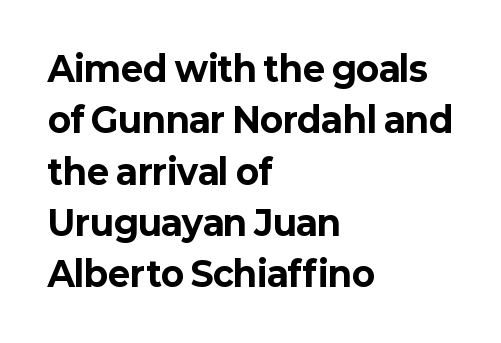
Q: Is the text bold? A: Yes.
Q: Is the text italic (slanted)? A: No, it is upright.
Q: Is the typeface a serif or a sans-serif typeface? A: Sans-serif.
Q: Is the text underlined? A: No.
Q: How is the paragraph aligned? A: Left-aligned.
Q: Is the spacing between letters normal or unusually wide? A: Normal.
Q: Is the spacing between lines tight, normal or loose? A: Normal.
Q: Width (condensed, normal, or wide)? A: Normal.
Q: Stroke contrast? A: Low.
Q: x-height? A: Medium.
Q: Monospaced? A: No.
